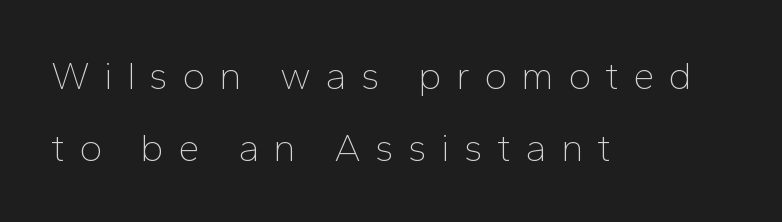
{"serif": "no", "italic": "no", "bold": "no", "weight": "thin", "width": "normal", "stroke_contrast": "low", "x_height": "medium", "monospaced": "no", "underline": "no", "align": "left", "line_spacing_ratio": 1.84, "letter_spacing": "wide", "letter_spacing_em": 0.36, "glyph_px": 39}
